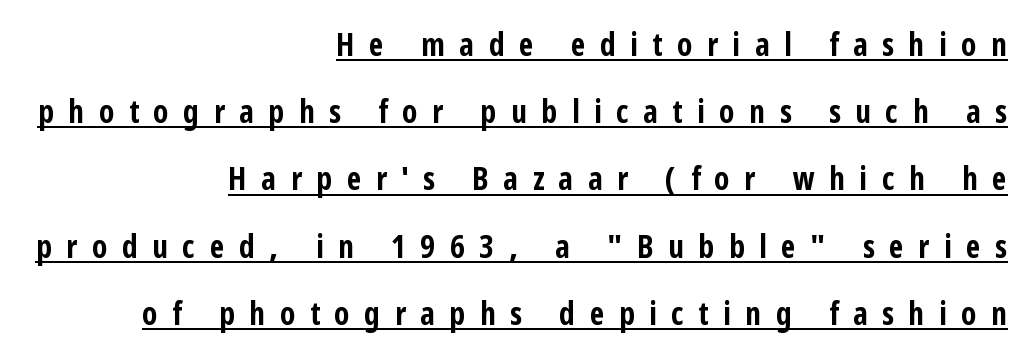
The image shows 32 px bold, condensed sans-serif type, upright; set right-aligned, loose line spacing (2.1x), unusually wide letter spacing (+0.45 em), underlined; low stroke contrast and a medium x-height.
